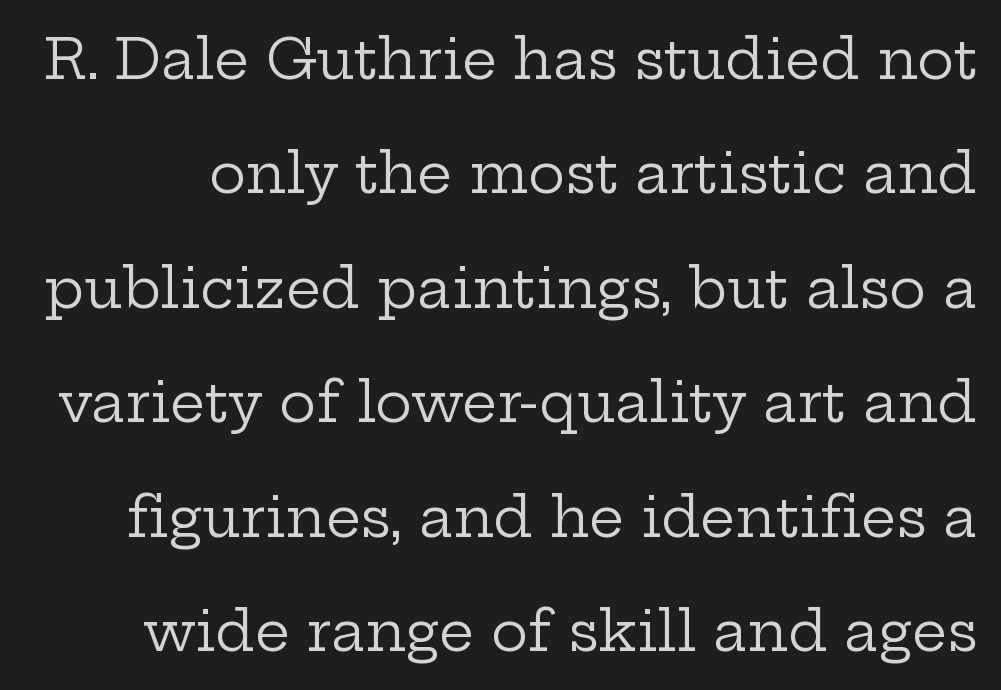
These lines are rendered in a variable-pitch font. A great deal of white space separates one row of letters from the next. Think standard paragraph weight, or any step lighter than that. What stands out about the letter spacing? Nothing — it is the standard amount. Note: serifs present on the glyphs.
